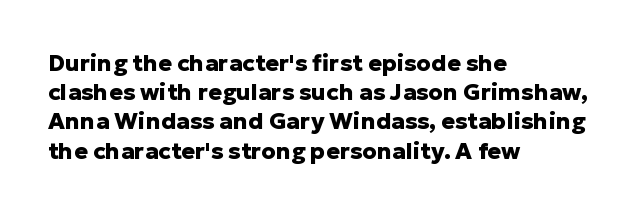
{"italic": "no", "bold": "yes", "underline": "no", "align": "left", "line_spacing": "normal", "line_spacing_ratio": 1.27, "letter_spacing": "normal", "letter_spacing_em": 0.0, "glyph_px": 23}
